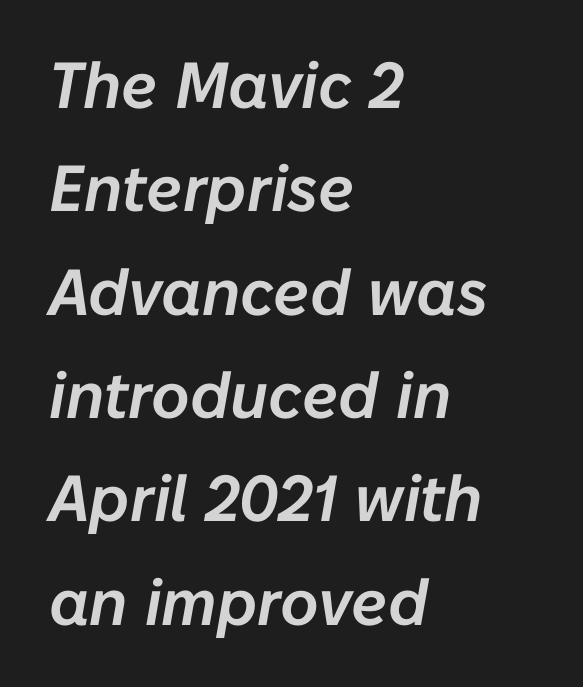
The image shows 65 px text type, italic (leaning right); set left-aligned, normal line spacing (1.59x), normal letter spacing, not underlined; low stroke contrast and a medium x-height.
